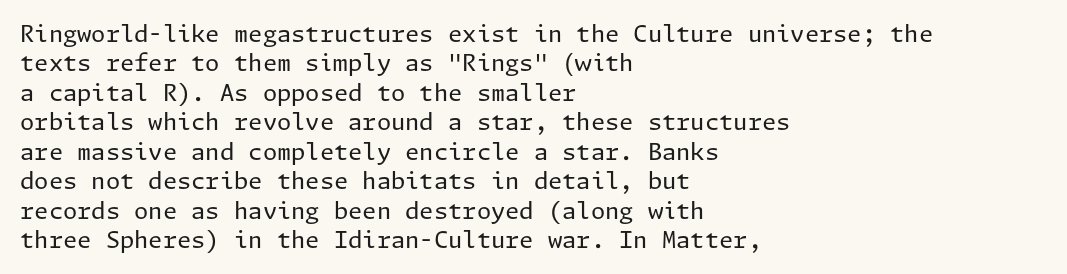
Q: Is the text bold? A: No.
Q: Is the text italic (slanted)? A: No, it is upright.
Q: Is the text underlined? A: No.
Q: How is the paragraph aligned? A: Left-aligned.
Q: Is the spacing between letters normal or unusually wide? A: Normal.
Q: Is the spacing between lines tight, normal or loose? A: Normal.
